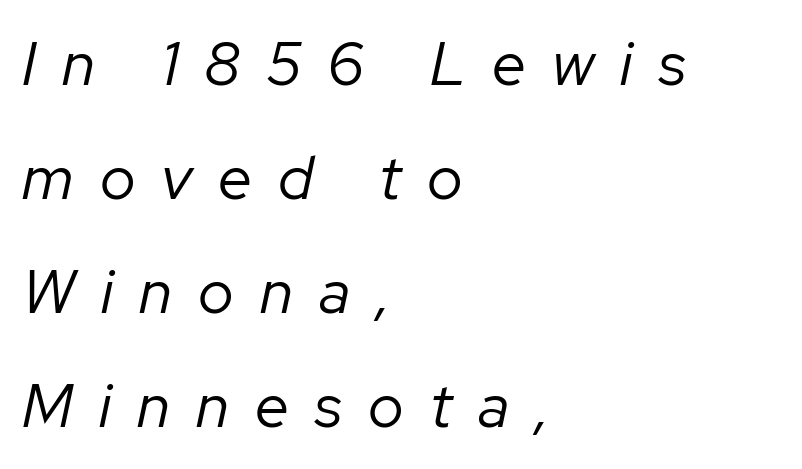
The image shows 61 px regular-weight type, italic (leaning right); set left-aligned, line spacing 1.87x, unusually wide letter spacing (+0.43 em), not underlined; low stroke contrast and a medium x-height.
